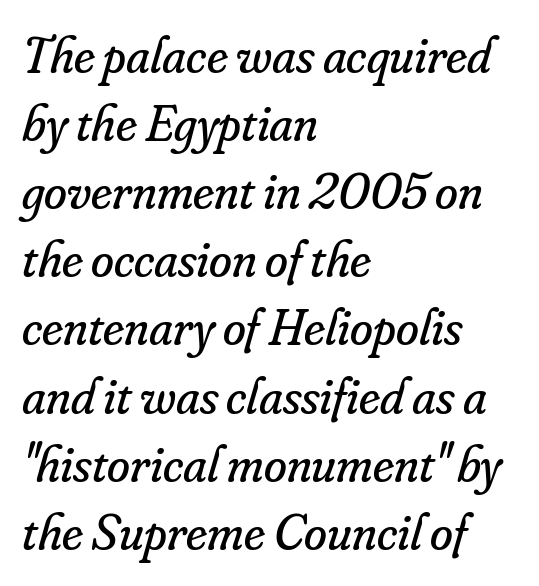
{"serif": "yes", "italic": "yes", "lean": "right", "slant_degrees": 16, "bold": "no", "weight": "regular", "width": "normal", "stroke_contrast": "low", "x_height": "small", "monospaced": "no", "underline": "no", "align": "left", "line_spacing": "normal", "line_spacing_ratio": 1.31, "letter_spacing": "normal", "letter_spacing_em": 0.0, "glyph_px": 52}
